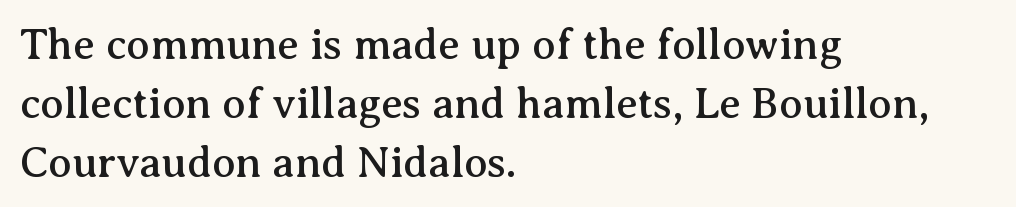
{"serif": "yes", "italic": "no", "width": "normal", "stroke_contrast": "medium", "x_height": "medium", "monospaced": "no", "underline": "no", "align": "left", "line_spacing": "normal", "line_spacing_ratio": 1.37, "letter_spacing": "normal", "letter_spacing_em": 0.0, "glyph_px": 43}
